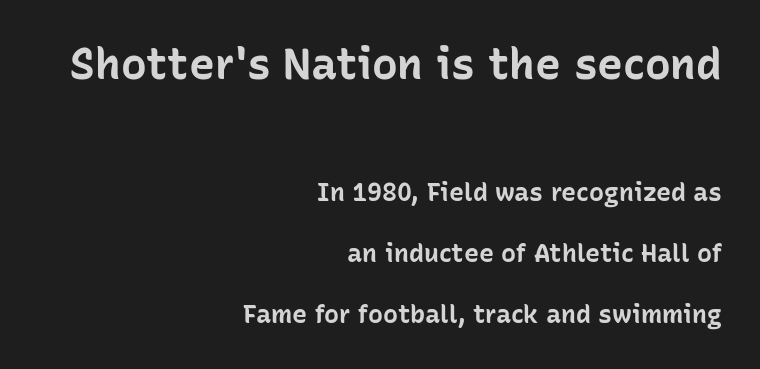
Q: Is the text bold? A: Yes.
Q: Is the text italic (slanted)? A: No, it is upright.
Q: Is the typeface a serif or a sans-serif typeface? A: Sans-serif.
Q: Is the text underlined? A: No.
Q: How is the paragraph aligned? A: Right-aligned.
Q: Is the spacing between letters normal or unusually wide? A: Normal.
Q: Is the spacing between lines tight, normal or loose? A: Loose.
Q: Which block of text is set in a larger size, the first (top) or the second (bottom)? A: The first (top) one.
Q: Width (condensed, normal, or wide)? A: Normal.
Q: Stroke contrast? A: Low.
Q: x-height? A: Medium.
Q: Monospaced? A: No.
